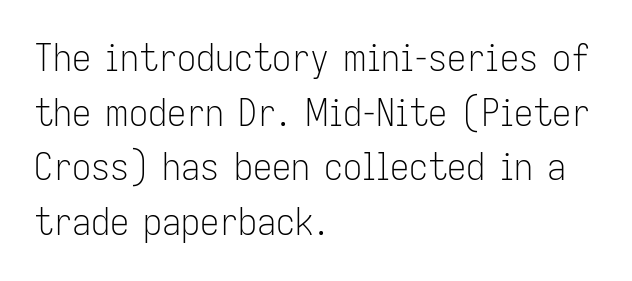
Q: Is the text bold? A: No.
Q: Is the text italic (slanted)? A: No, it is upright.
Q: Is the typeface a serif or a sans-serif typeface? A: Sans-serif.
Q: Is the text underlined? A: No.
Q: How is the paragraph aligned? A: Left-aligned.
Q: Is the spacing between letters normal or unusually wide? A: Normal.
Q: Is the spacing between lines tight, normal or loose? A: Normal.
Q: Width (condensed, normal, or wide)? A: Condensed.
Q: Stroke contrast? A: Low.
Q: x-height? A: Medium.
Q: Monospaced? A: No.
